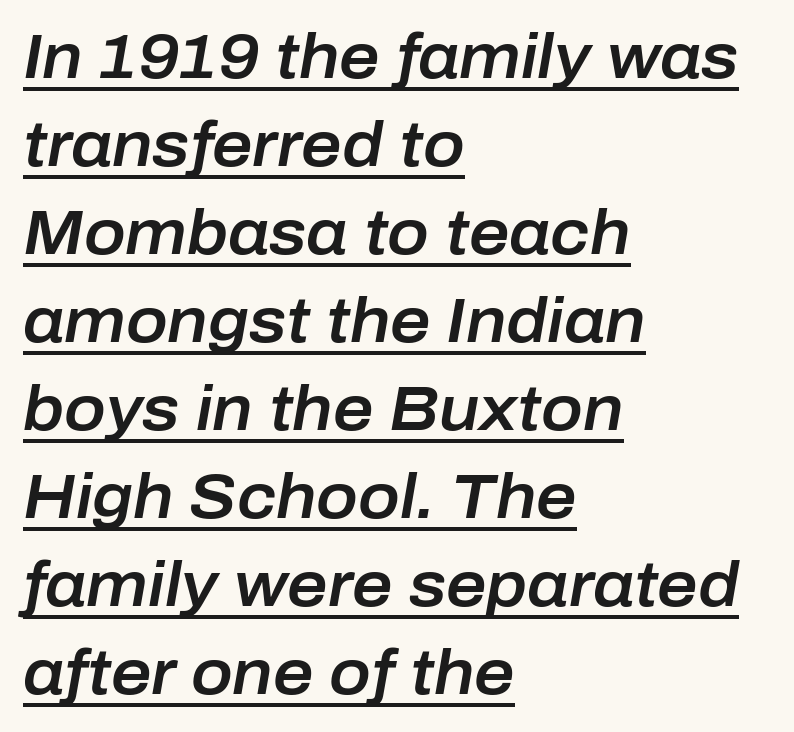
The image shows 62 px text type, italic (leaning right); set left-aligned, normal line spacing (1.42x), normal letter spacing, underlined; low stroke contrast and a medium x-height.
